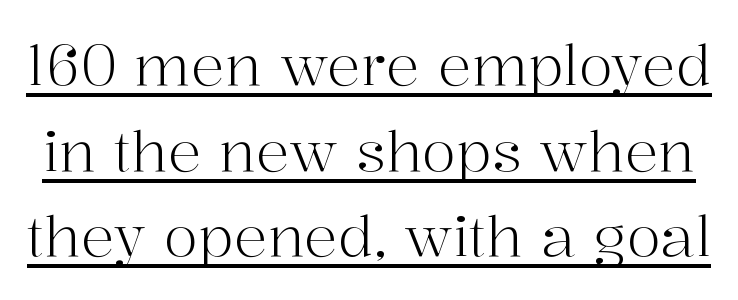
Character widths vary here, with narrow letters taking less room than wide ones. Unlike a clean sans, this face finishes its strokes with serifs. Weight: in the light-to-regular range. If you drew a line through each stem, it would be perfectly vertical.
